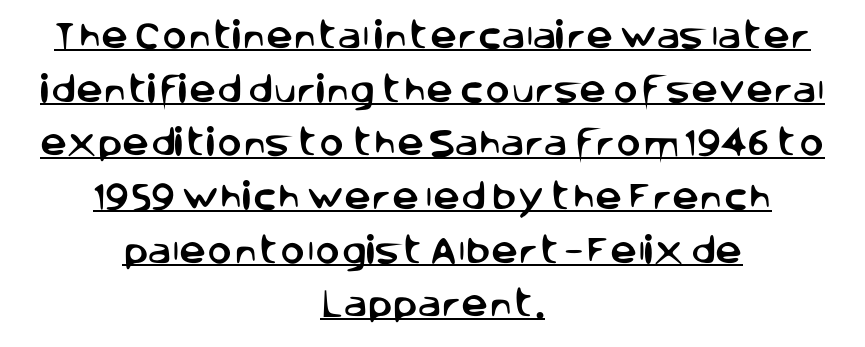
Caption: lettering with a line underneath. Examine the stroke ends and you'll find no serifs. Unlike italic type, these characters show no tilt at all. Short and long lines alike share a common midpoint.
